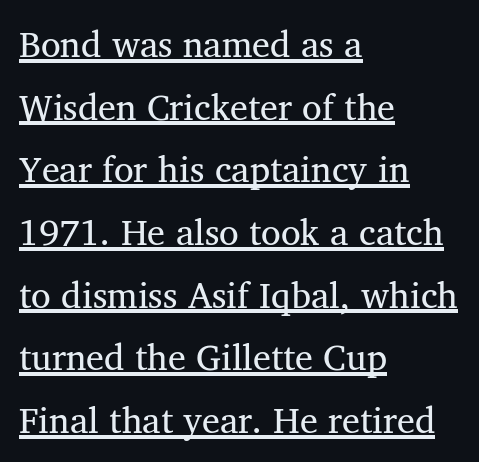
Each word holds together tightly as a unit, with standard inter-letter gaps. Style check: upright. Check where the strokes stop: tiny serifs finish them off. Beneath each row of characters lies a ruled line. Horizontally, the lines are justified to the leading edge only.
